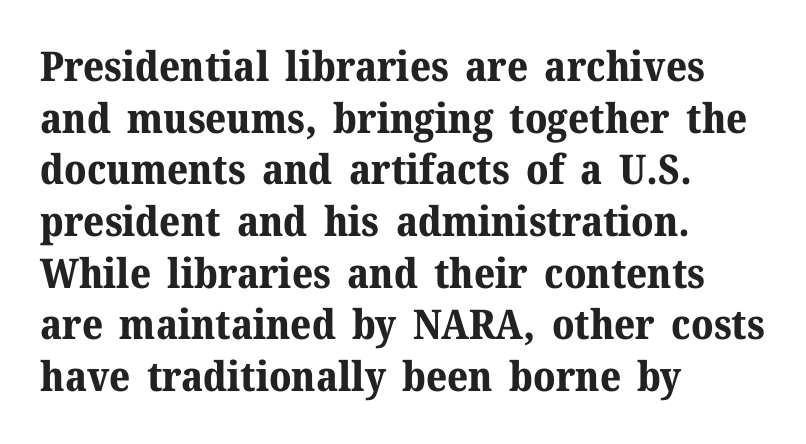
Q: Is the text bold? A: Yes.
Q: Is the text italic (slanted)? A: No, it is upright.
Q: Is the typeface a serif or a sans-serif typeface? A: Serif.
Q: Is the text underlined? A: No.
Q: How is the paragraph aligned? A: Left-aligned.
Q: Is the spacing between letters normal or unusually wide? A: Normal.
Q: Is the spacing between lines tight, normal or loose? A: Normal.
Q: Width (condensed, normal, or wide)? A: Normal.
Q: Stroke contrast? A: Medium.
Q: x-height? A: Medium.
Q: Monospaced? A: No.
